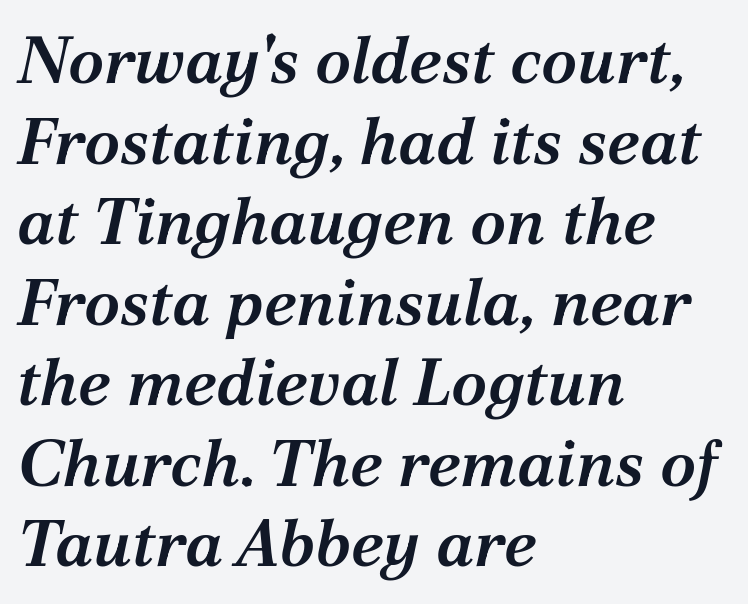
The image shows 66 px semibold serif type, italic (leaning right); set left-aligned, line spacing 1.22x, normal letter spacing, not underlined; medium stroke contrast and a medium x-height.
